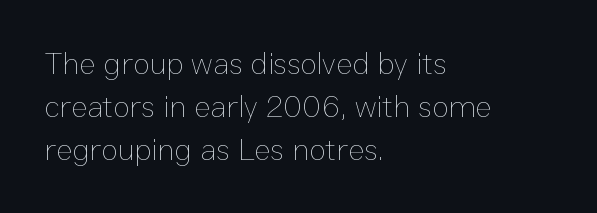
Q: Is the text bold? A: No.
Q: Is the text italic (slanted)? A: No, it is upright.
Q: Is the text underlined? A: No.
Q: How is the paragraph aligned? A: Left-aligned.
Q: Is the spacing between letters normal or unusually wide? A: Normal.
Q: Is the spacing between lines tight, normal or loose? A: Normal.
Q: Width (condensed, normal, or wide)? A: Normal.
Q: Stroke contrast? A: Low.
Q: x-height? A: Medium.
Q: Monospaced? A: No.
